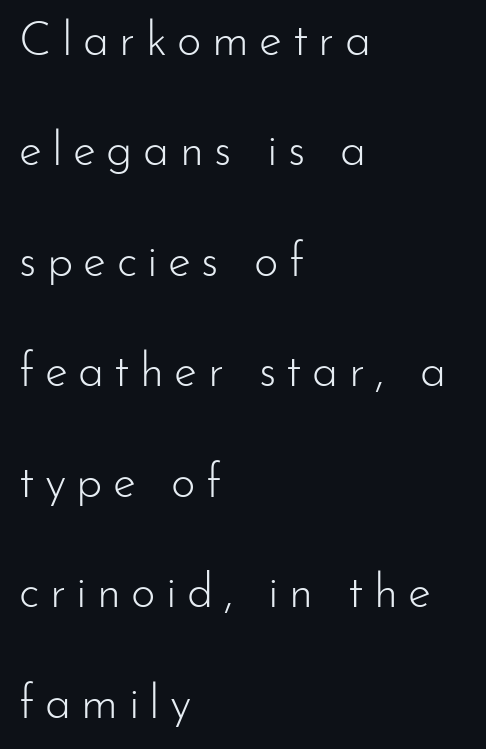
Type style note: lacks serifs. Spacing verdict: proportional, widths tailored to each character. The designer dialed line spacing up above the default. The lines are quadded left.
